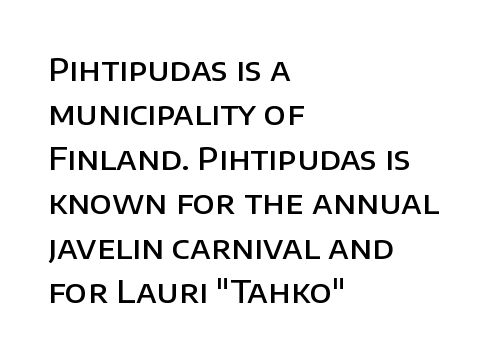
The passage shown is typeset with a sans-serif family. Characters follow at the spacing the type designer built in. Nope, not italic — everything's standing straight. A typesetter would call this proportional, since set widths differ per character. Leading: standard. Slightly chunky letters — semibold, I'd say, not full bold.
